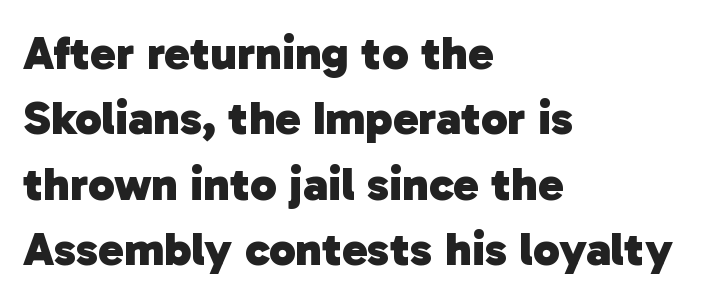
{"serif": "no", "bold": "yes", "weight": "heavy", "width": "normal", "stroke_contrast": "low", "x_height": "medium", "monospaced": "no", "underline": "no", "align": "left", "line_spacing": "normal", "line_spacing_ratio": 1.36, "letter_spacing": "normal", "letter_spacing_em": 0.0, "glyph_px": 48}
